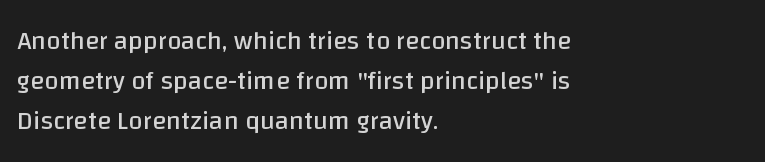
The image shows 26 px text type, upright; set left-aligned, normal line spacing (1.53x), normal letter spacing, not underlined.
